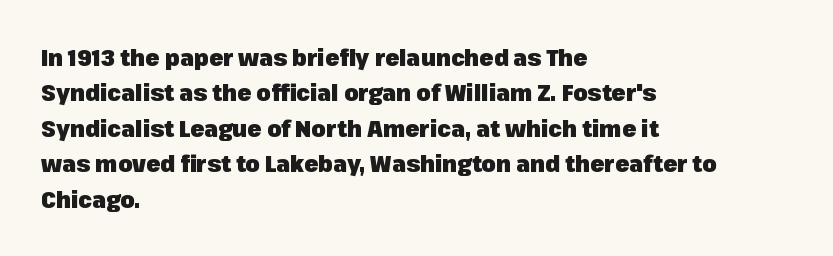
The image shows 23 px bold type, upright; set left-aligned, normal line spacing (1.54x), normal letter spacing, not underlined.
